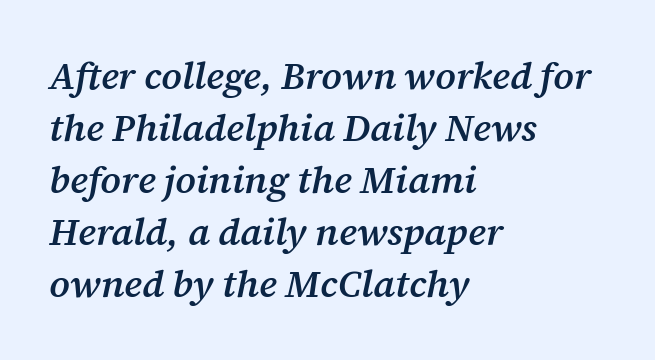
Q: Is the text bold? A: Semi-bold.
Q: Is the text italic (slanted)? A: Yes, it leans right by about 12 degrees.
Q: Is the typeface a serif or a sans-serif typeface? A: Serif.
Q: Is the text underlined? A: No.
Q: How is the paragraph aligned? A: Left-aligned.
Q: Is the spacing between letters normal or unusually wide? A: Normal.
Q: Is the spacing between lines tight, normal or loose? A: Normal.
Q: Width (condensed, normal, or wide)? A: Normal.
Q: Stroke contrast? A: Medium.
Q: x-height? A: Medium.
Q: Monospaced? A: No.
